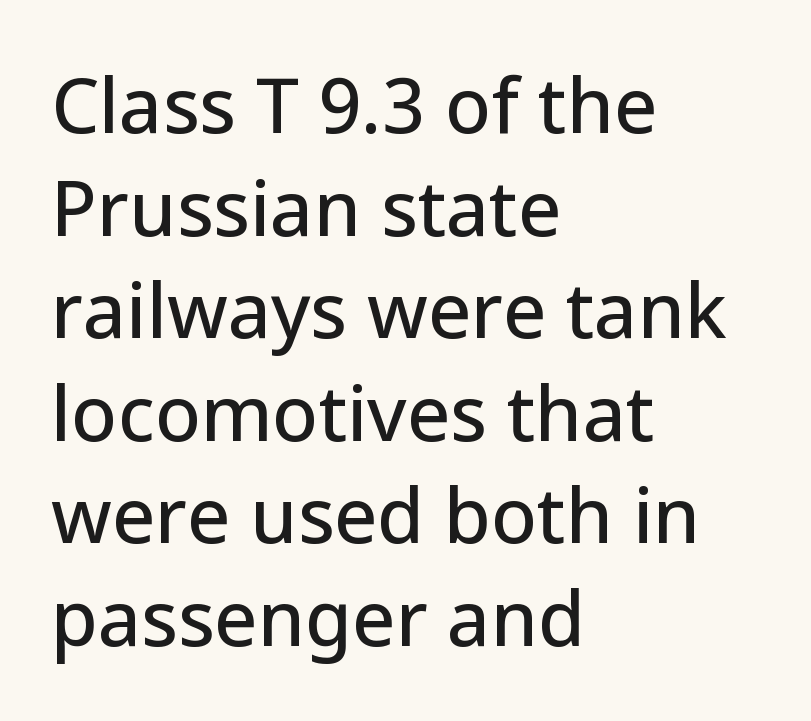
{"serif": "no", "italic": "no", "width": "normal", "stroke_contrast": "low", "x_height": "medium", "monospaced": "no", "underline": "no", "align": "left", "line_spacing": "normal", "line_spacing_ratio": 1.35, "letter_spacing": "normal", "letter_spacing_em": 0.0, "glyph_px": 76}
